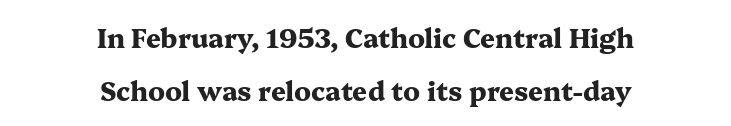
This rendering features lettering with no underline. Vertical strokes here are truly vertical. Quick note: interline space is abundant. The rendering uses a bold face; every stroke is thick and dark. Tracking value appears to be zero — textbook default spacing. The lines in this sample share a center point and differ in where they start and stop.
